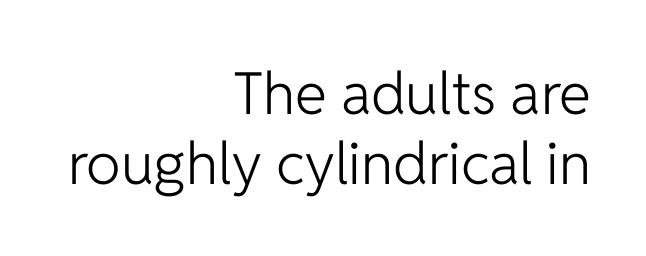
The image shows 58 px light sans-serif type, upright; set right-aligned, line spacing 1.2x, normal letter spacing, not underlined; low stroke contrast and a medium x-height.
